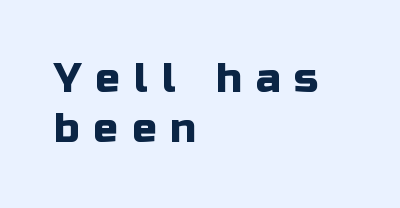
The rendering uses natural spacing where letterforms have individual widths. Is the letter spacing exaggerated? Yes — the characters are pushed far apart. Short and long lines alike share a common starting point at left. The space beneath each line is pristine and unruled. These lines were composed using upright roman letters.
